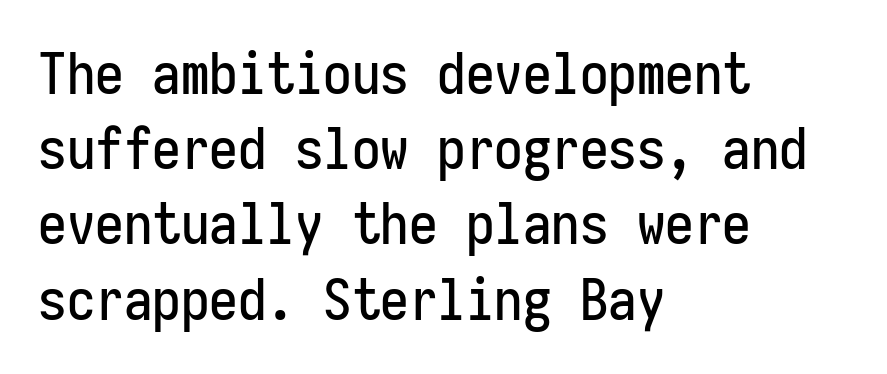
The image shows 57 px condensed sans-serif type, upright, monospaced; set left-aligned, normal line spacing (1.32x), normal letter spacing, not underlined; low stroke contrast and a medium x-height.
